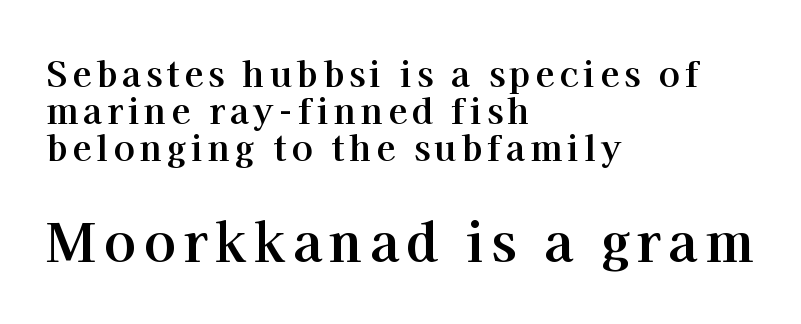
{"serif": "yes", "italic": "no", "bold": "yes", "weight": "bold", "width": "normal", "stroke_contrast": "high", "x_height": "medium", "monospaced": "no", "underline": "no", "align": "left", "line_spacing": "tight", "line_spacing_ratio": 1.06, "larger_block": "second", "size_ratio": 1.51, "glyph_px": 53}
